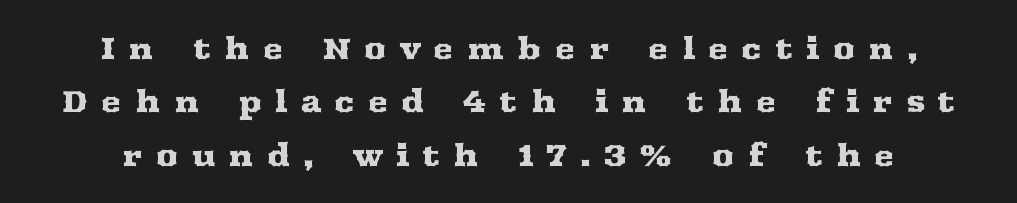
The image shows 31 px wide serif type, upright; set line spacing 1.72x, unusually wide letter spacing (+0.42 em), not underlined; medium stroke contrast and a medium x-height.
